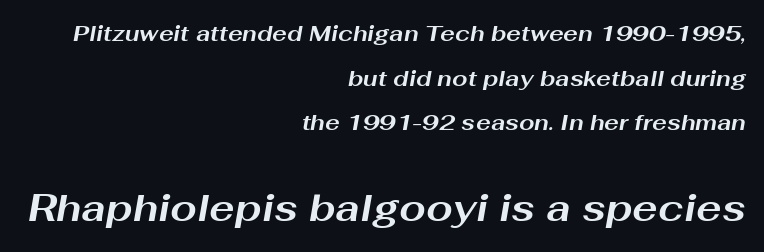
Q: Is the text bold? A: Yes.
Q: Is the text italic (slanted)? A: Yes, it leans right by about 10 degrees.
Q: Is the text underlined? A: No.
Q: How is the paragraph aligned? A: Right-aligned.
Q: Is the spacing between letters normal or unusually wide? A: Normal.
Q: Is the spacing between lines tight, normal or loose? A: Loose.
Q: Which block of text is set in a larger size, the first (top) or the second (bottom)? A: The second (bottom) one.
Q: Width (condensed, normal, or wide)? A: Wide.
Q: Stroke contrast? A: Medium.
Q: x-height? A: Medium.
Q: Monospaced? A: No.
